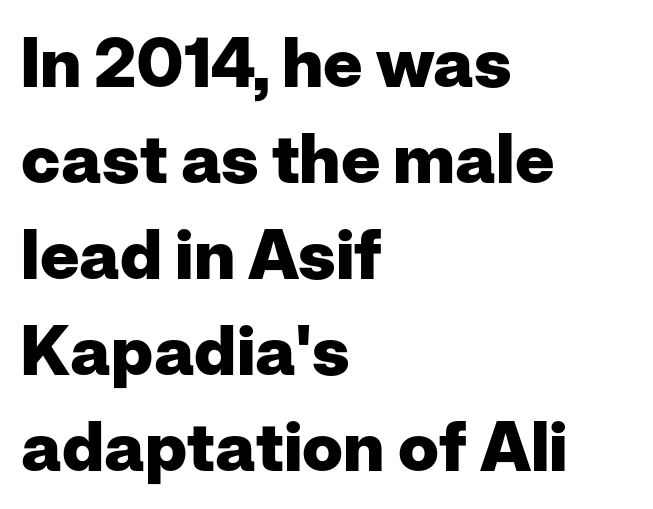
{"serif": "no", "italic": "no", "bold": "yes", "weight": "heavy", "width": "normal", "stroke_contrast": "low", "x_height": "medium", "monospaced": "no", "underline": "no", "align": "left", "line_spacing": "normal", "line_spacing_ratio": 1.41, "letter_spacing": "normal", "letter_spacing_em": 0.0, "glyph_px": 68}
